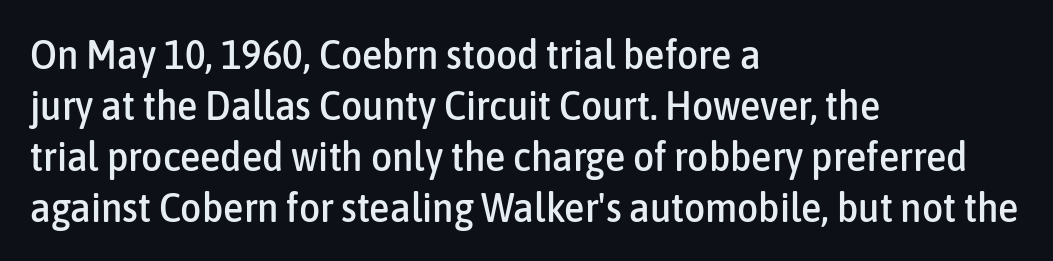
The image shows 41 px condensed sans-serif type, upright; set left-aligned, line spacing 1.24x, normal letter spacing, not underlined; low stroke contrast and a medium x-height.
